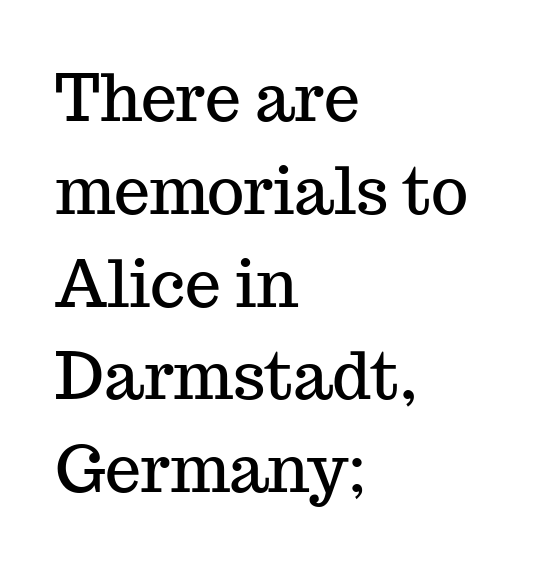
Q: Is the text italic (slanted)? A: No, it is upright.
Q: Is the typeface a serif or a sans-serif typeface? A: Serif.
Q: Is the text underlined? A: No.
Q: How is the paragraph aligned? A: Left-aligned.
Q: Is the spacing between letters normal or unusually wide? A: Normal.
Q: Is the spacing between lines tight, normal or loose? A: Normal.
Q: Width (condensed, normal, or wide)? A: Normal.
Q: Stroke contrast? A: Medium.
Q: x-height? A: Medium.
Q: Monospaced? A: No.
